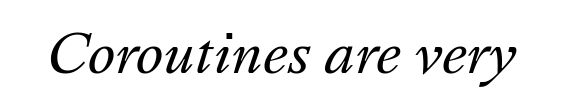
Q: Is the text bold? A: No.
Q: Is the text italic (slanted)? A: Yes, it leans right by about 16 degrees.
Q: Is the text underlined? A: No.
Q: Is the spacing between letters normal or unusually wide? A: Normal.
Q: Width (condensed, normal, or wide)? A: Normal.
Q: Stroke contrast? A: Medium.
Q: x-height? A: Medium.
Q: Monospaced? A: No.
